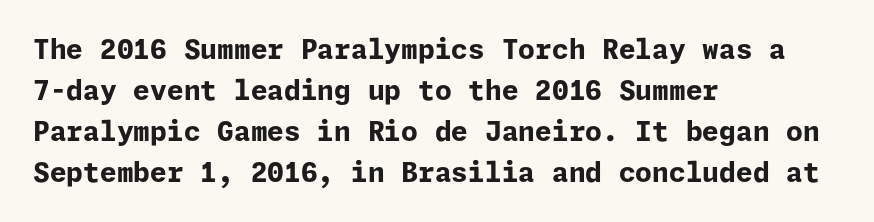
Q: Is the text bold? A: Yes.
Q: Is the text italic (slanted)? A: No, it is upright.
Q: Is the text underlined? A: No.
Q: How is the paragraph aligned? A: Left-aligned.
Q: Is the spacing between letters normal or unusually wide? A: Normal.
Q: Is the spacing between lines tight, normal or loose? A: Normal.
